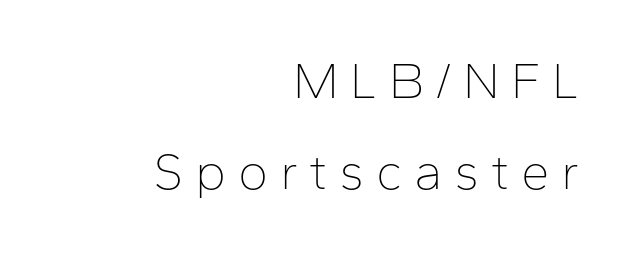
The image shows 51 px thin sans-serif type, upright; set right-aligned, line spacing 1.79x, unusually wide letter spacing (+0.23 em), not underlined; low stroke contrast and a medium x-height.
